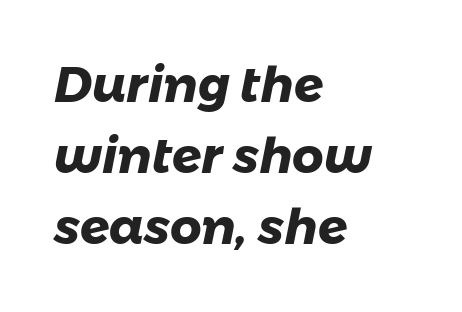
As a designer I'd log this as weight 700, bold. Look at the bottom of the vertical strokes: they stop flat, with no serifs. Spacing verdict: proportional, widths tailored to each character. The rendering anchors every line to the left-hand side.
